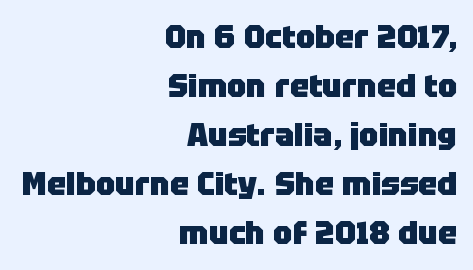
The image shows 32 px heavy sans-serif type, upright; set right-aligned, normal line spacing (1.53x), normal letter spacing, not underlined; low stroke contrast and a large x-height.
